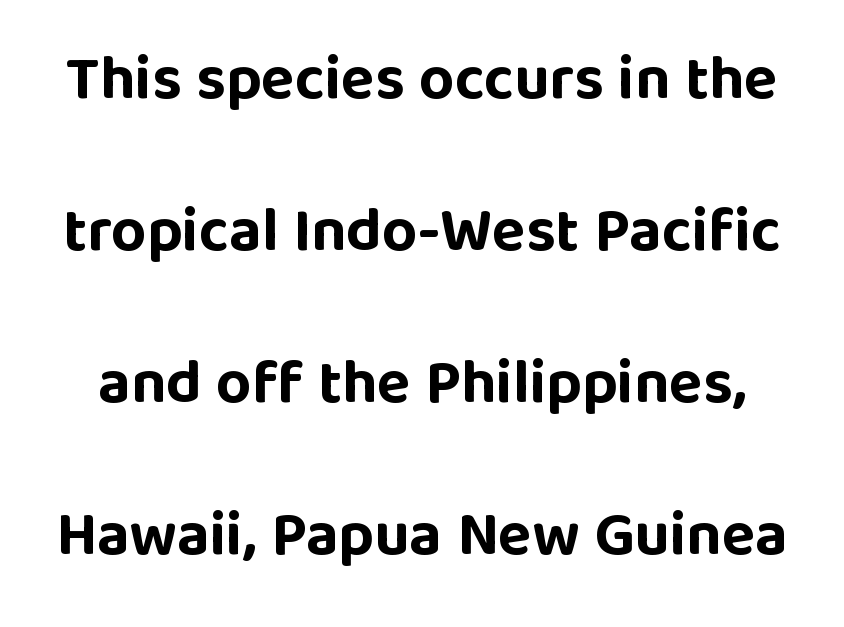
Q: Is the text bold? A: Yes.
Q: Is the text italic (slanted)? A: No, it is upright.
Q: Is the typeface a serif or a sans-serif typeface? A: Sans-serif.
Q: Is the text underlined? A: No.
Q: Is the spacing between letters normal or unusually wide? A: Normal.
Q: Is the spacing between lines tight, normal or loose? A: Loose.
Q: Width (condensed, normal, or wide)? A: Normal.
Q: Stroke contrast? A: Low.
Q: x-height? A: Large.
Q: Monospaced? A: No.
